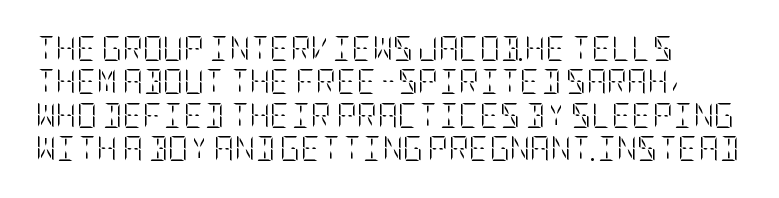
A typesetter would mark this as roman, not italic. Unmarked baselines from the first word to the last. The line texture is even and compact thanks to regular tracking. Reading down the column, the eye jumps a familiar distance to each next line.
